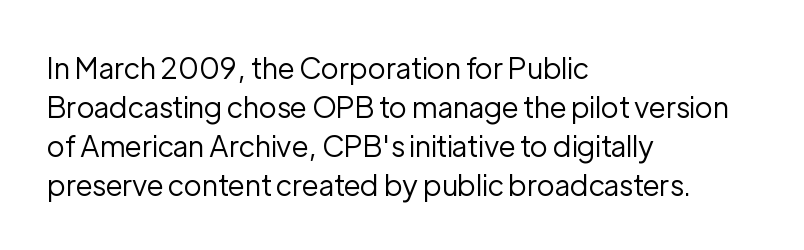
{"serif": "no", "italic": "no", "bold": "no", "weight": "regular", "width": "normal", "stroke_contrast": "low", "x_height": "medium", "monospaced": "no", "underline": "no", "align": "left", "line_spacing": "normal", "line_spacing_ratio": 1.34, "letter_spacing": "normal", "letter_spacing_em": 0.0, "glyph_px": 29}
